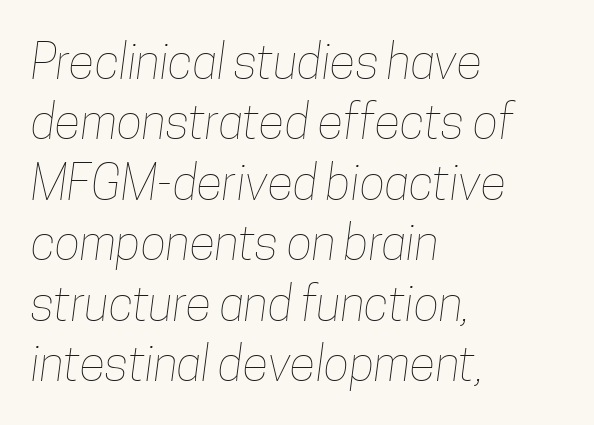
Q: Is the text bold? A: No.
Q: Is the text underlined? A: No.
Q: How is the paragraph aligned? A: Left-aligned.
Q: Is the spacing between letters normal or unusually wide? A: Normal.
Q: Is the spacing between lines tight, normal or loose? A: Normal.
Q: Width (condensed, normal, or wide)? A: Condensed.
Q: Stroke contrast? A: Low.
Q: x-height? A: Medium.
Q: Monospaced? A: No.
